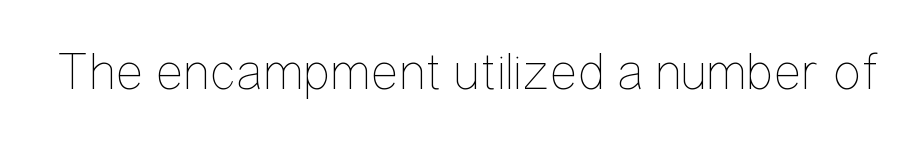
Q: Is the text bold? A: No.
Q: Is the text italic (slanted)? A: No, it is upright.
Q: Is the text underlined? A: No.
Q: Is the spacing between letters normal or unusually wide? A: Normal.
Q: Width (condensed, normal, or wide)? A: Condensed.
Q: Stroke contrast? A: Low.
Q: x-height? A: Medium.
Q: Monospaced? A: No.
